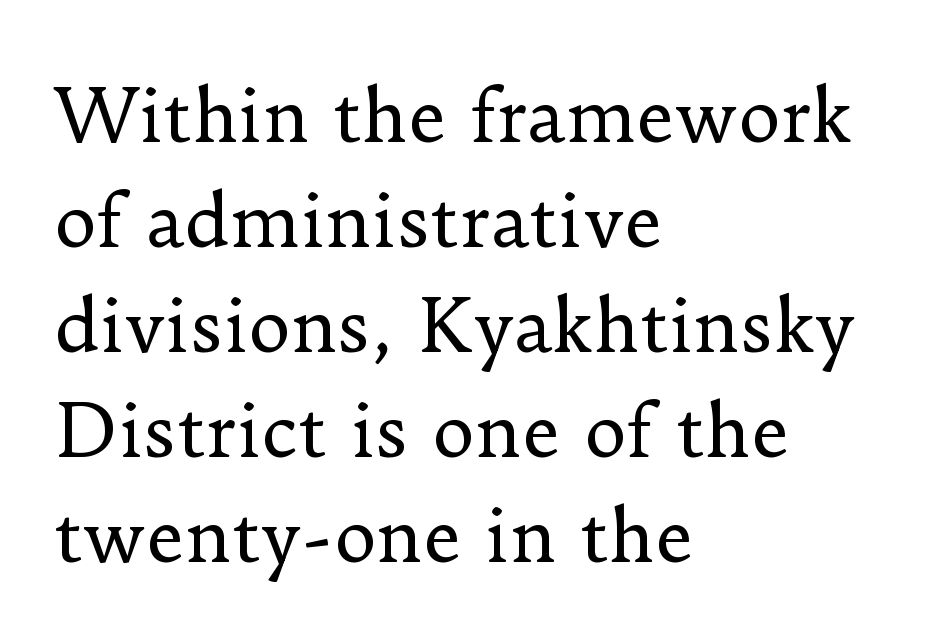
The image shows 73 px regular-weight serif type, upright; set left-aligned, normal line spacing (1.44x), normal letter spacing, not underlined; low stroke contrast and a small x-height.
